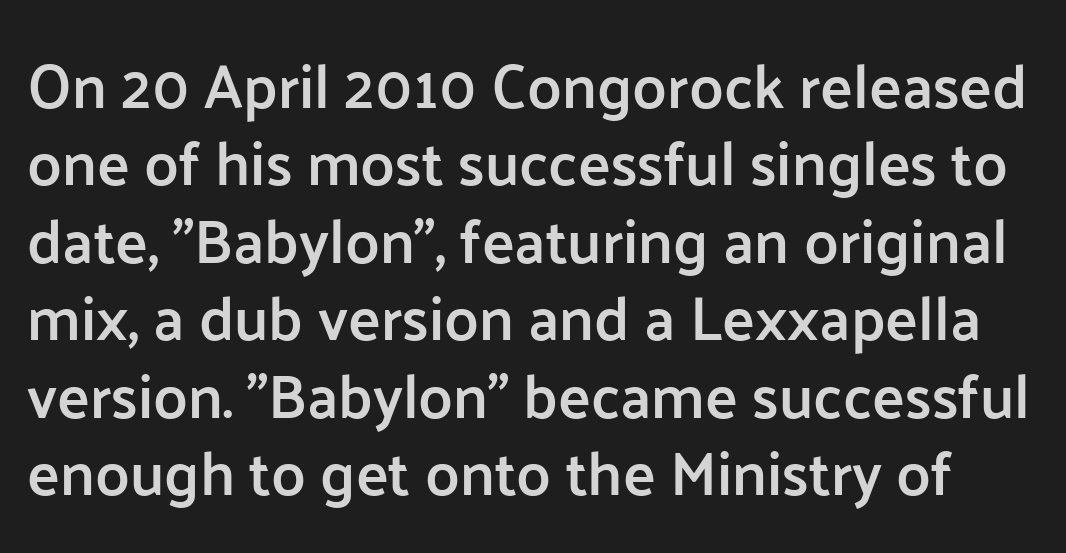
The image shows 61 px semibold sans-serif type, upright; set normal line spacing (1.27x), normal letter spacing, not underlined; low stroke contrast and a medium x-height.
